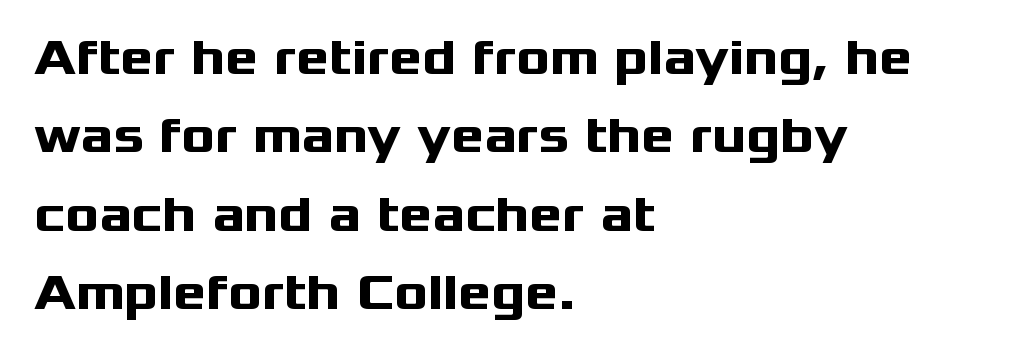
What kind of face is this? One without serifs — a sans. Summary of weight: heavy, a full bold. The foot of each line stays bare and open. Each word holds together tightly as a unit, with standard inter-letter gaps. How would I describe the line gaps? Plain and ordinary.
